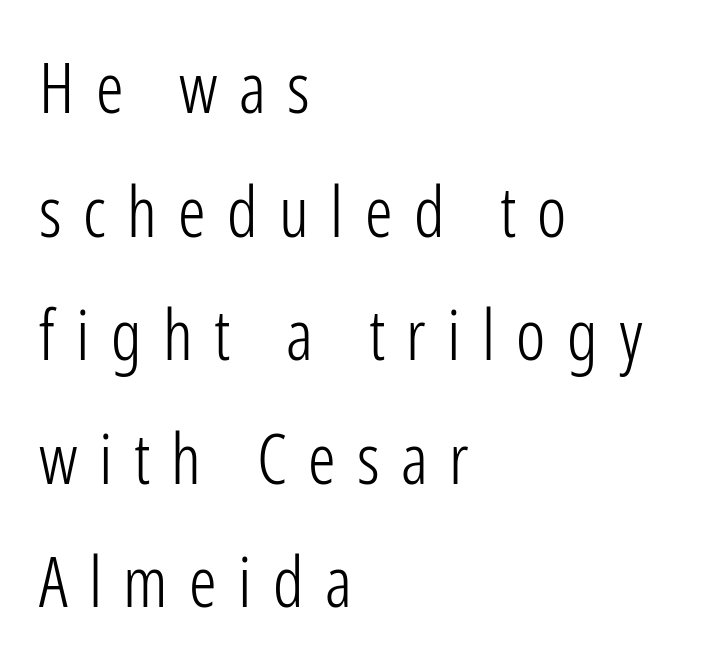
{"serif": "no", "italic": "no", "bold": "no", "weight": "light", "width": "condensed", "stroke_contrast": "low", "x_height": "medium", "monospaced": "no", "underline": "no", "align": "left", "line_spacing_ratio": 1.79, "letter_spacing": "wide", "letter_spacing_em": 0.31, "glyph_px": 69}
